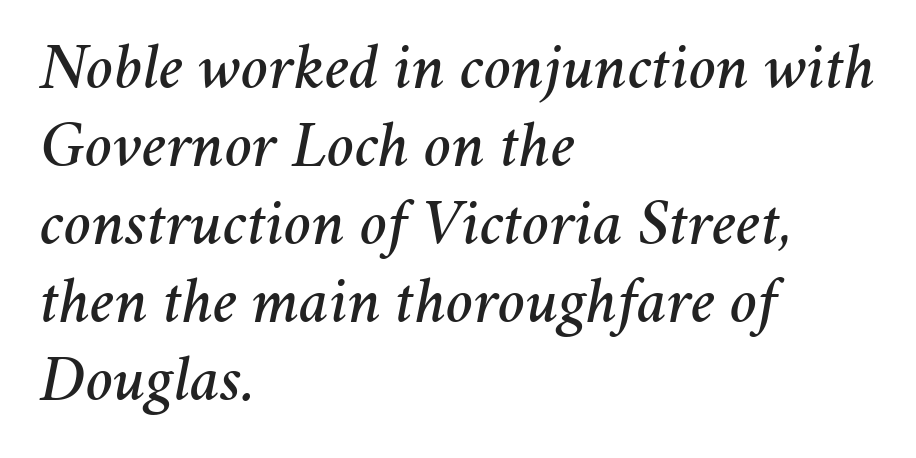
{"italic": "yes", "lean": "right", "slant_degrees": 11, "width": "normal", "stroke_contrast": "medium", "x_height": "medium", "monospaced": "no", "underline": "no", "align": "left", "line_spacing_ratio": 1.2, "letter_spacing": "normal", "letter_spacing_em": 0.0, "glyph_px": 65}
